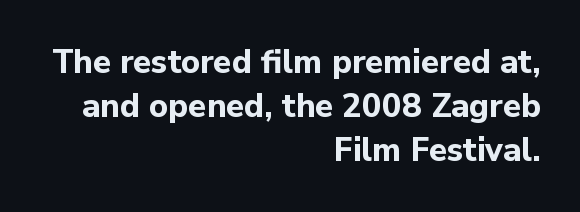
Q: Is the text bold? A: Yes.
Q: Is the text italic (slanted)? A: No, it is upright.
Q: Is the typeface a serif or a sans-serif typeface? A: Sans-serif.
Q: Is the text underlined? A: No.
Q: How is the paragraph aligned? A: Right-aligned.
Q: Is the spacing between letters normal or unusually wide? A: Normal.
Q: Is the spacing between lines tight, normal or loose? A: Normal.
Q: Width (condensed, normal, or wide)? A: Normal.
Q: Stroke contrast? A: Low.
Q: x-height? A: Medium.
Q: Monospaced? A: No.
